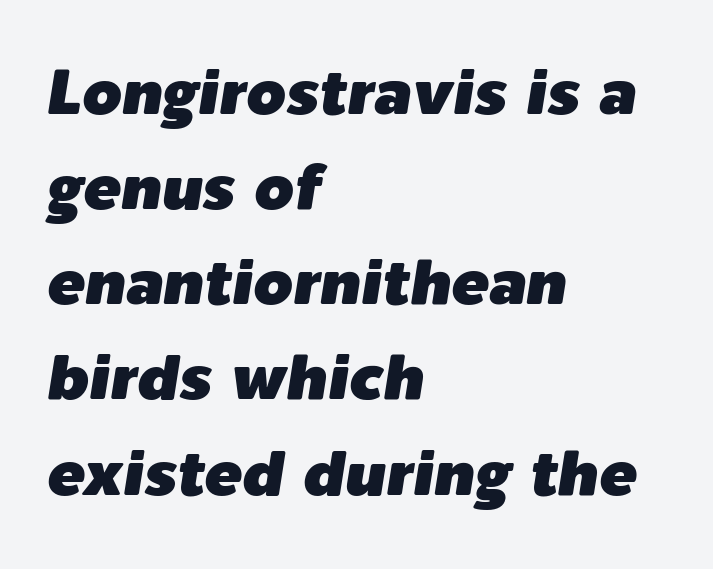
{"italic": "yes", "lean": "right", "slant_degrees": 9, "width": "normal", "stroke_contrast": "low", "x_height": "medium", "monospaced": "no", "underline": "no", "align": "left", "line_spacing": "normal", "line_spacing_ratio": 1.51, "letter_spacing": "normal", "letter_spacing_em": 0.0, "glyph_px": 63}
